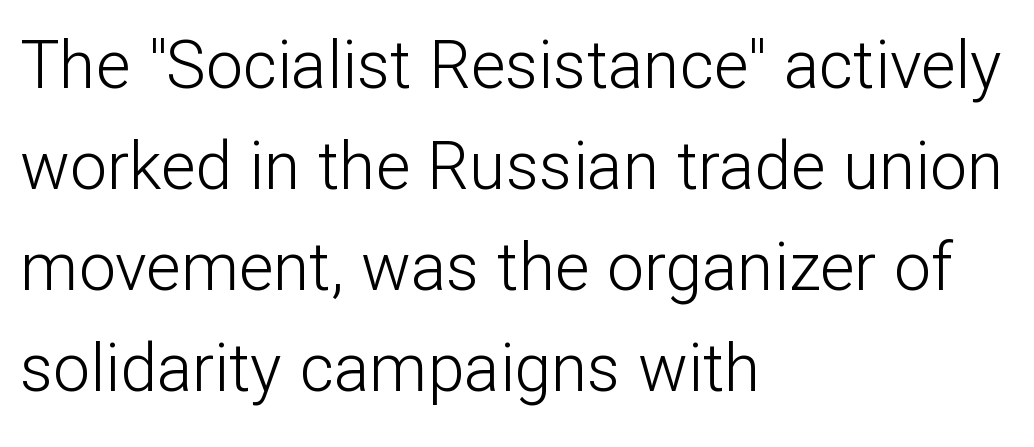
Q: Is the text bold? A: No.
Q: Is the text italic (slanted)? A: No, it is upright.
Q: Is the typeface a serif or a sans-serif typeface? A: Sans-serif.
Q: Is the text underlined? A: No.
Q: How is the paragraph aligned? A: Left-aligned.
Q: Is the spacing between letters normal or unusually wide? A: Normal.
Q: Is the spacing between lines tight, normal or loose? A: Normal.
Q: Width (condensed, normal, or wide)? A: Normal.
Q: Stroke contrast? A: Low.
Q: x-height? A: Medium.
Q: Monospaced? A: No.
